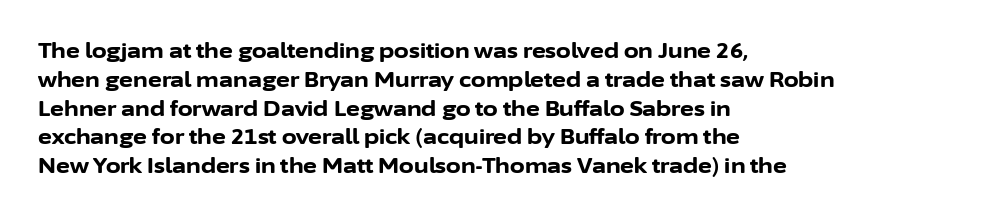
{"italic": "no", "bold": "yes", "underline": "no", "align": "left", "line_spacing": "normal", "line_spacing_ratio": 1.37, "letter_spacing": "normal", "letter_spacing_em": 0.0, "glyph_px": 21}
